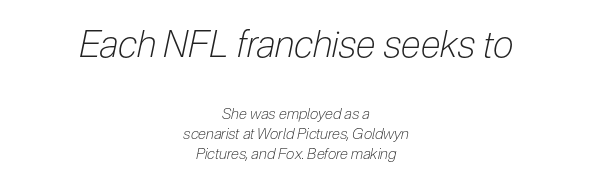
Q: Is the text bold? A: No.
Q: Is the text italic (slanted)? A: Yes, it leans right by about 12 degrees.
Q: Is the text underlined? A: No.
Q: How is the paragraph aligned? A: Centered.
Q: Is the spacing between letters normal or unusually wide? A: Normal.
Q: Is the spacing between lines tight, normal or loose? A: Normal.
Q: Which block of text is set in a larger size, the first (top) or the second (bottom)? A: The first (top) one.
Q: Width (condensed, normal, or wide)? A: Condensed.
Q: Stroke contrast? A: Low.
Q: x-height? A: Medium.
Q: Monospaced? A: No.
